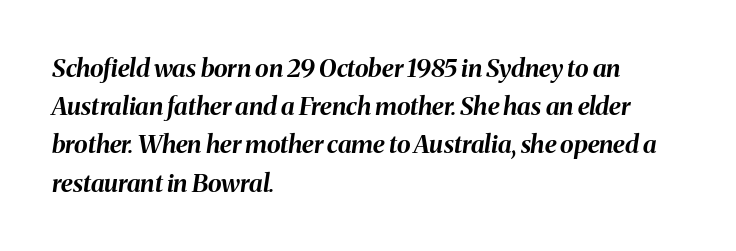
Q: Is the text bold? A: Yes.
Q: Is the text italic (slanted)? A: Yes, it leans right by about 8 degrees.
Q: Is the text underlined? A: No.
Q: How is the paragraph aligned? A: Left-aligned.
Q: Is the spacing between letters normal or unusually wide? A: Normal.
Q: Is the spacing between lines tight, normal or loose? A: Normal.
